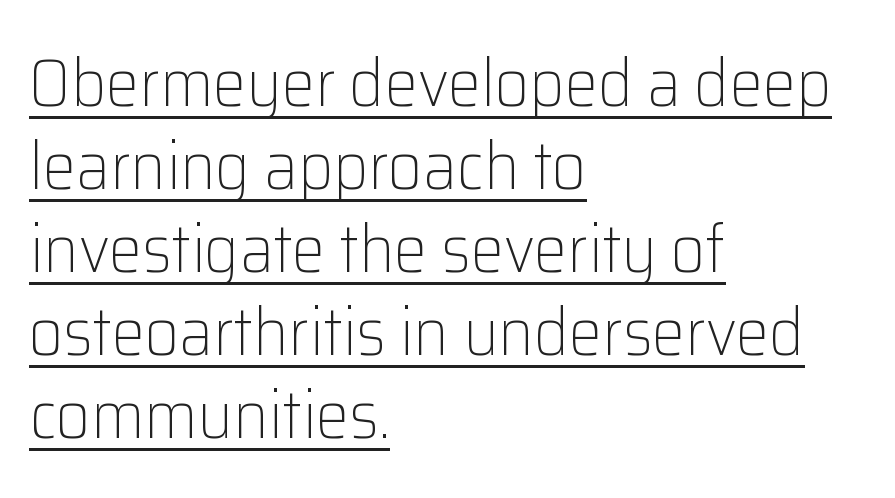
{"serif": "no", "italic": "no", "bold": "no", "weight": "light", "width": "normal", "stroke_contrast": "low", "x_height": "medium", "monospaced": "no", "underline": "yes", "align": "left", "line_spacing_ratio": 1.24, "letter_spacing": "normal", "letter_spacing_em": 0.0, "glyph_px": 67}
